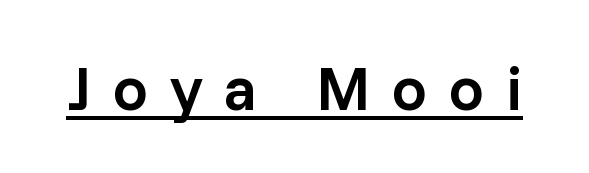
Q: Is the text bold? A: Semi-bold.
Q: Is the text italic (slanted)? A: No, it is upright.
Q: Is the typeface a serif or a sans-serif typeface? A: Sans-serif.
Q: Is the text underlined? A: Yes.
Q: Is the spacing between letters normal or unusually wide? A: Unusually wide.
Q: Width (condensed, normal, or wide)? A: Normal.
Q: Stroke contrast? A: Low.
Q: x-height? A: Medium.
Q: Monospaced? A: No.
